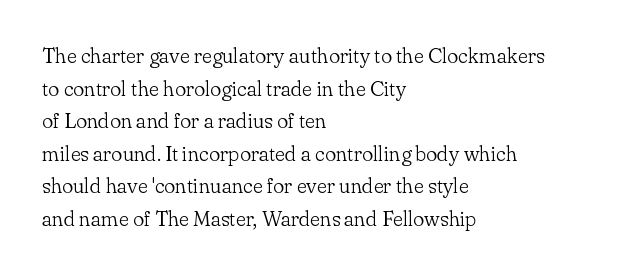
{"italic": "no", "bold": "no", "underline": "no", "align": "left", "line_spacing": "normal", "line_spacing_ratio": 1.55, "letter_spacing": "normal", "letter_spacing_em": 0.0, "glyph_px": 21}
